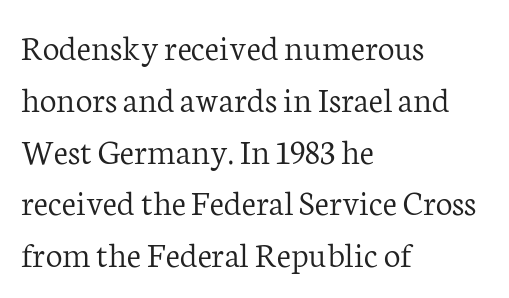
Q: Is the text bold? A: No.
Q: Is the text italic (slanted)? A: No, it is upright.
Q: Is the typeface a serif or a sans-serif typeface? A: Serif.
Q: Is the text underlined? A: No.
Q: How is the paragraph aligned? A: Left-aligned.
Q: Is the spacing between letters normal or unusually wide? A: Normal.
Q: Is the spacing between lines tight, normal or loose? A: Normal.
Q: Width (condensed, normal, or wide)? A: Normal.
Q: Stroke contrast? A: Low.
Q: x-height? A: Medium.
Q: Monospaced? A: No.
